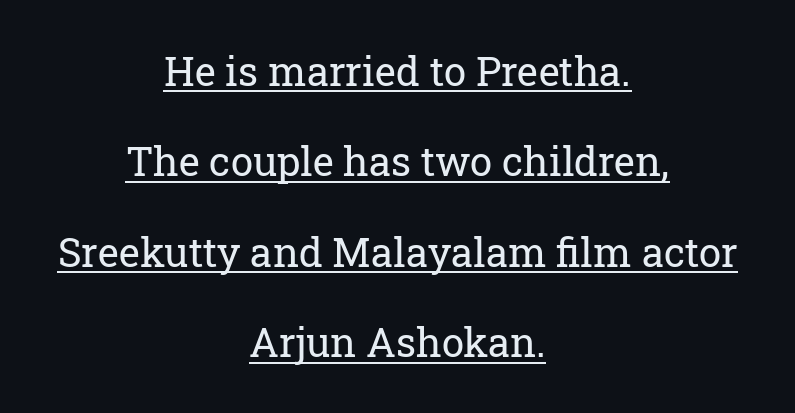
The image shows 40 px regular-weight serif type, upright; set centered, loose line spacing (2.26x), normal letter spacing, underlined; low stroke contrast and a medium x-height.
